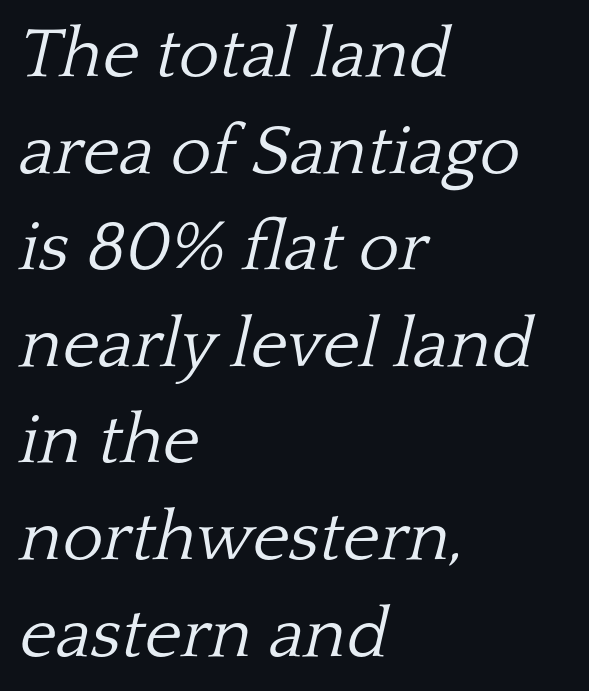
Visually the block forms a straight wall on the left and a jagged coastline on the right. Check the space under the baseline: it is left empty. Successive baselines arrive at the customary interval. Tracking here is standard; glyphs follow each other at the usual distance.
